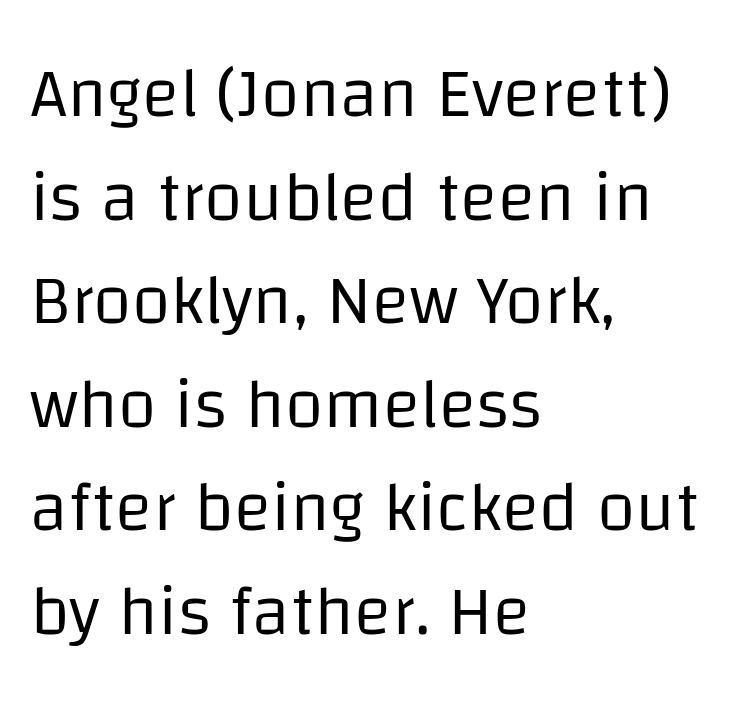
The image shows 70 px regular-weight sans-serif type, upright; set left-aligned, normal line spacing (1.48x), normal letter spacing, not underlined; low stroke contrast and a large x-height.
